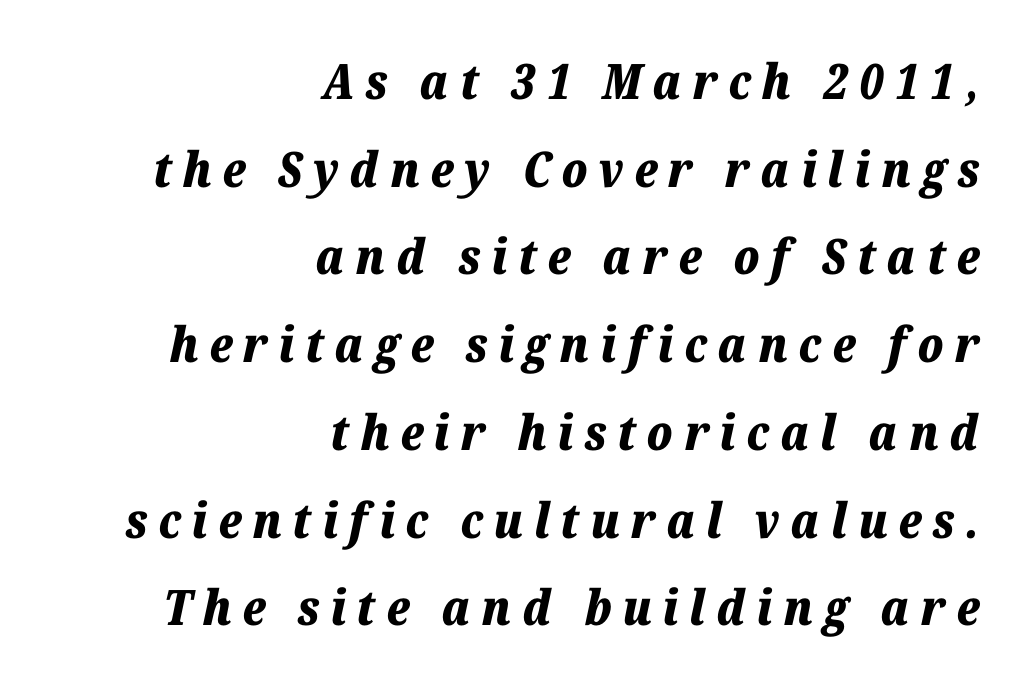
The image shows 49 px bold type, italic (leaning right); set right-aligned, line spacing 1.79x, unusually wide letter spacing (+0.22 em), not underlined; low stroke contrast and a medium x-height.
